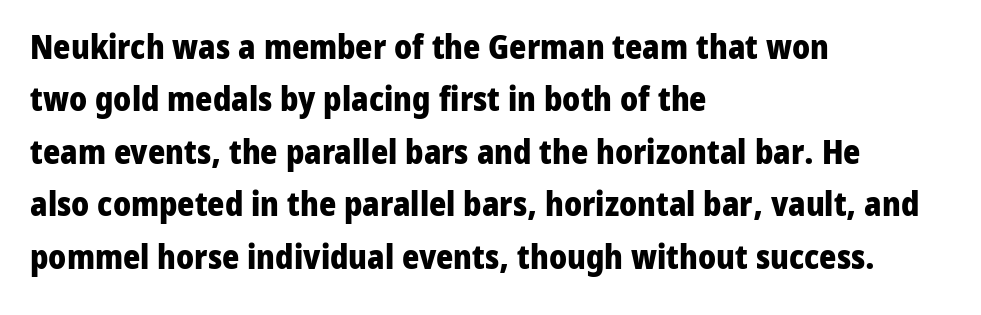
{"serif": "no", "italic": "no", "bold": "yes", "weight": "heavy", "width": "normal", "stroke_contrast": "low", "x_height": "medium", "monospaced": "no", "underline": "no", "align": "left", "line_spacing": "normal", "line_spacing_ratio": 1.59, "letter_spacing": "normal", "letter_spacing_em": 0.0, "glyph_px": 33}
